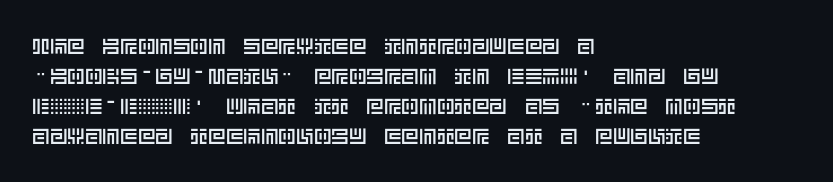
The image shows 22 px text type, upright; set left-aligned, normal line spacing (1.37x), normal letter spacing, not underlined.
